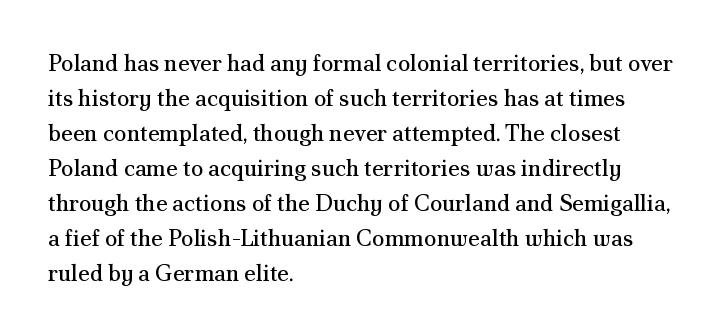
{"italic": "no", "bold": "no", "underline": "no", "align": "left", "line_spacing": "normal", "line_spacing_ratio": 1.52, "letter_spacing": "normal", "letter_spacing_em": 0.0, "glyph_px": 23}
